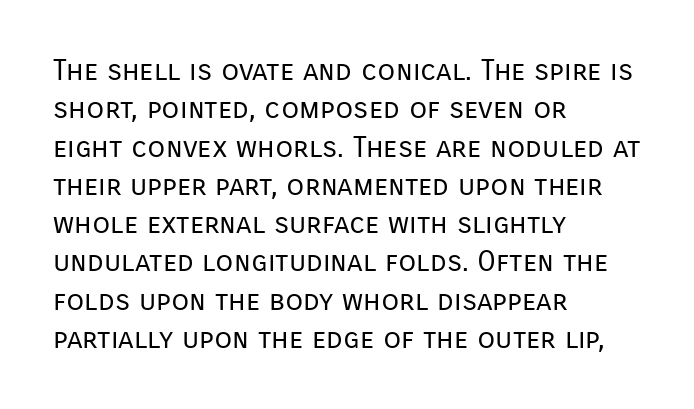
Q: Is the text bold? A: No.
Q: Is the text italic (slanted)? A: No, it is upright.
Q: Is the typeface a serif or a sans-serif typeface? A: Sans-serif.
Q: Is the text underlined? A: No.
Q: How is the paragraph aligned? A: Left-aligned.
Q: Is the spacing between letters normal or unusually wide? A: Normal.
Q: Is the spacing between lines tight, normal or loose? A: Normal.
Q: Width (condensed, normal, or wide)? A: Normal.
Q: Stroke contrast? A: Low.
Q: x-height? A: Medium.
Q: Monospaced? A: No.
